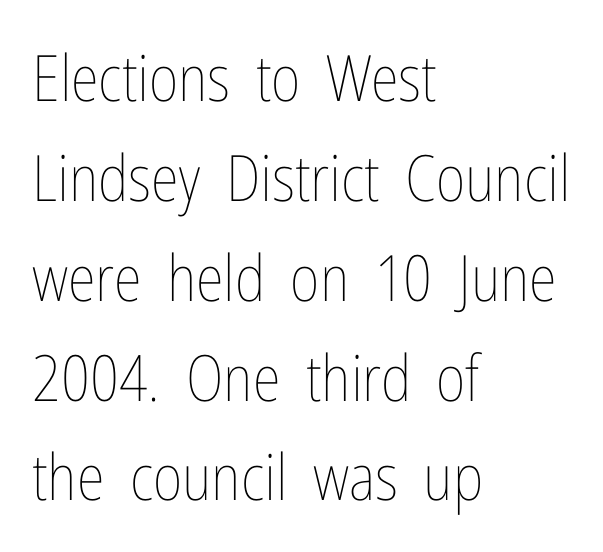
The image shows 64 px thin, condensed type, upright; set left-aligned, normal line spacing (1.56x), normal letter spacing, not underlined; low stroke contrast and a medium x-height.
